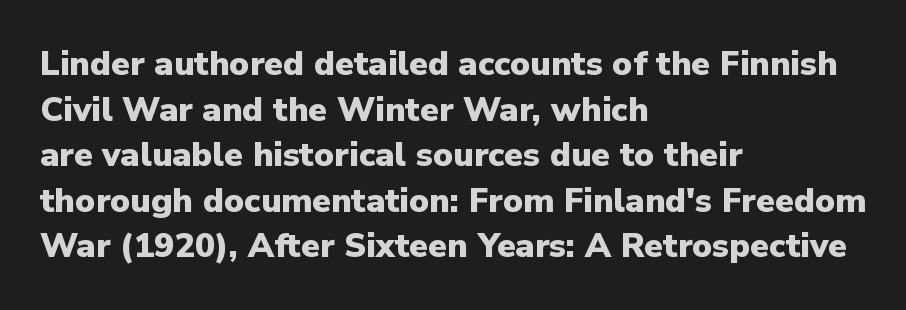
{"serif": "no", "italic": "no", "bold": "yes", "weight": "heavy", "width": "normal", "stroke_contrast": "low", "x_height": "medium", "monospaced": "no", "underline": "no", "align": "left", "line_spacing": "normal", "line_spacing_ratio": 1.34, "letter_spacing": "normal", "letter_spacing_em": 0.0, "glyph_px": 34}
